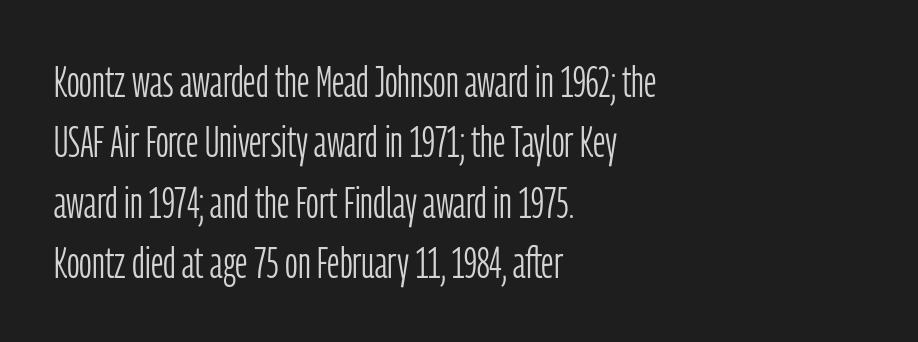
A typesetter would call this zero additional tracking. The lines sit at an ordinary, default distance from one another. These lines were composed using upright roman letters. Examine the stroke ends and you'll find no serifs. Which margin do the lines hug? The left one — the right edge is uneven. A bare baseline throughout the passage.
